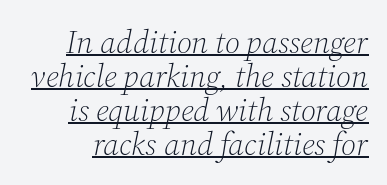
Notice how a bar underscores the lettering throughout. Old-style or modern, the face here clearly has serifs. What's the leading like? Squeezed, with rows nearly overlapping. Weight: in the light-to-regular range. If you drew a line through each stem, it would be angled.
